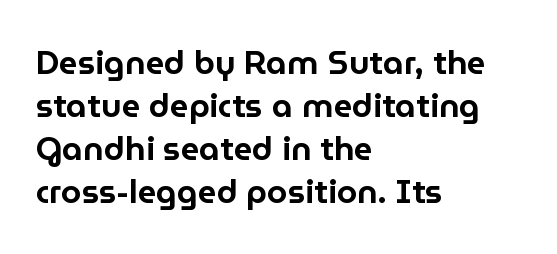
Think of a printed novel: that variable character pitch is what you see here. How would I describe the line gaps? Plain and ordinary. A typesetter would mark this as roman, not italic. Nope, no serifs anywhere on these letters.
